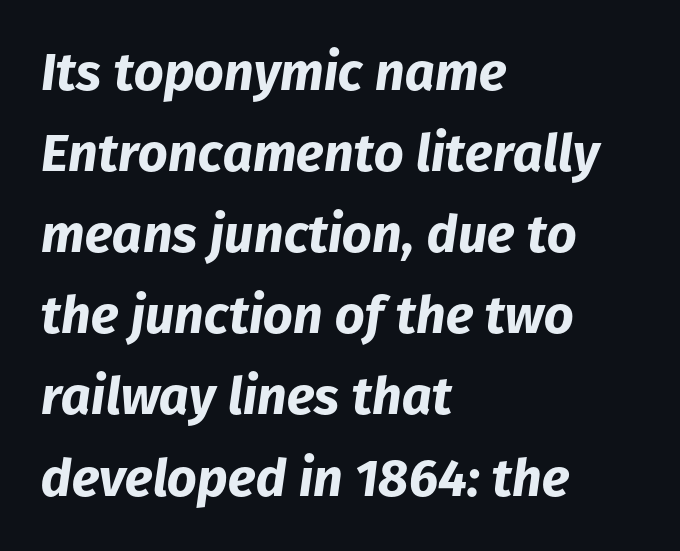
Look at the tracking — it's just the regular setting, nothing added. Caption: multi-line text, flush left, ragged right. Line spacing here is normal. Underlining? Definitely not there. An italicized treatment has been applied to the whole sample. Each letter keeps its own natural width here, so spacing adapts to shape.
